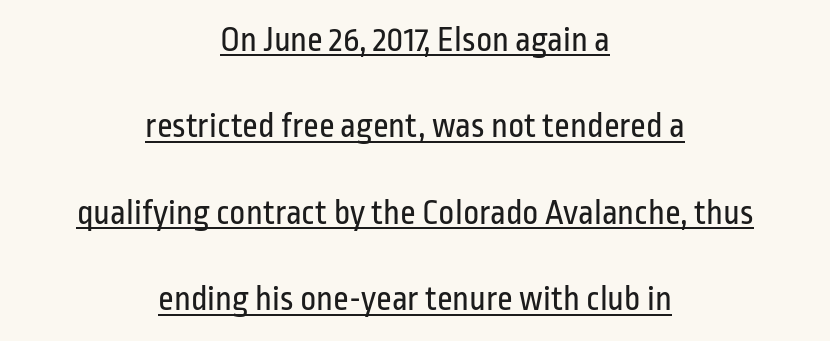
{"serif": "no", "italic": "no", "bold": "no", "weight": "regular", "width": "condensed", "stroke_contrast": "low", "x_height": "medium", "monospaced": "no", "underline": "yes", "align": "center", "line_spacing": "loose", "line_spacing_ratio": 2.47, "letter_spacing": "normal", "letter_spacing_em": 0.0, "glyph_px": 35}
